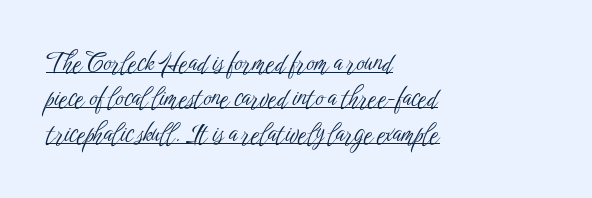
The image shows 25 px text type; set left-aligned, normal line spacing (1.42x), normal letter spacing, underlined.
